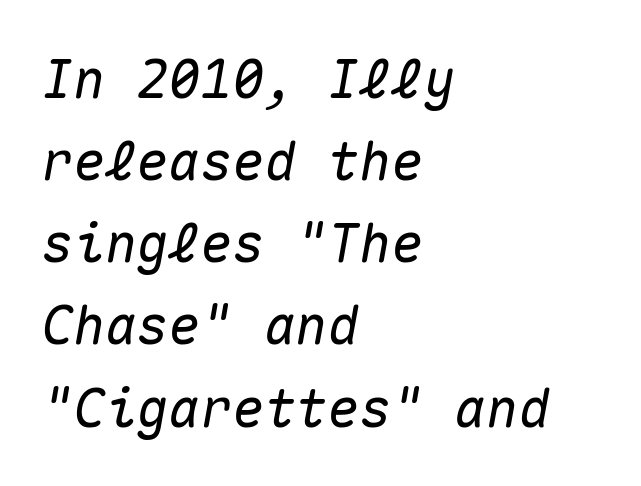
Q: Is the text italic (slanted)? A: Yes, it leans right by about 10 degrees.
Q: Is the text underlined? A: No.
Q: How is the paragraph aligned? A: Left-aligned.
Q: Is the spacing between letters normal or unusually wide? A: Normal.
Q: Is the spacing between lines tight, normal or loose? A: Normal.
Q: Width (condensed, normal, or wide)? A: Normal.
Q: Stroke contrast? A: Medium.
Q: x-height? A: Medium.
Q: Monospaced? A: Yes.
